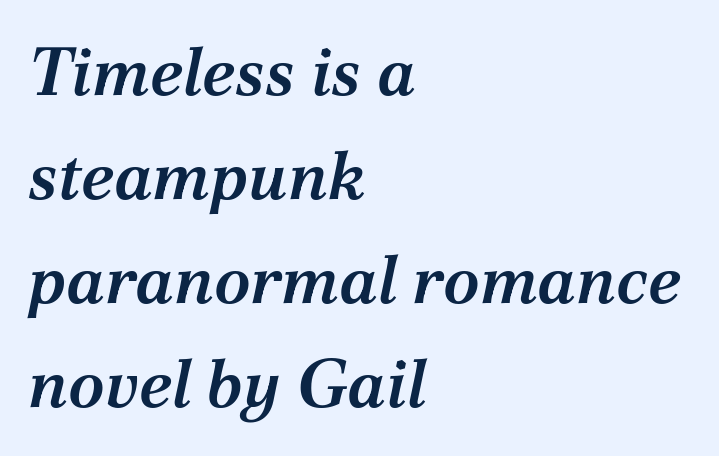
The image shows 67 px semibold serif type, italic (leaning right); set left-aligned, normal line spacing (1.55x), normal letter spacing, not underlined; medium stroke contrast and a medium x-height.
